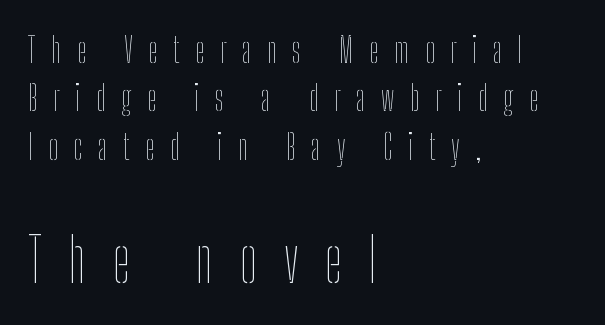
Q: Is the text bold? A: No.
Q: Is the text italic (slanted)? A: No, it is upright.
Q: Is the text underlined? A: No.
Q: How is the paragraph aligned? A: Left-aligned.
Q: Is the spacing between letters normal or unusually wide? A: Unusually wide.
Q: Is the spacing between lines tight, normal or loose? A: Normal.
Q: Which block of text is set in a larger size, the first (top) or the second (bottom)? A: The second (bottom) one.
Q: Width (condensed, normal, or wide)? A: Condensed.
Q: Stroke contrast? A: Low.
Q: x-height? A: Medium.
Q: Monospaced? A: No.
